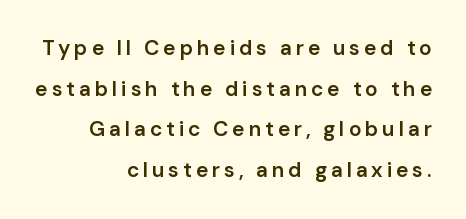
The image shows 21 px text type, upright; set right-aligned, loose line spacing (1.94x), not underlined.
